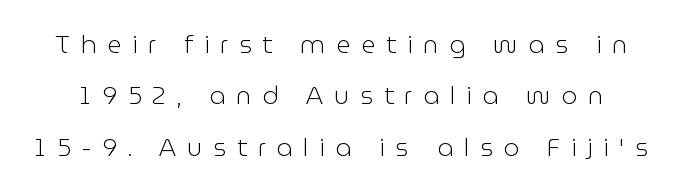
The image shows 25 px text type, upright; set loose line spacing (2.06x), unusually wide letter spacing (+0.43 em), not underlined.
